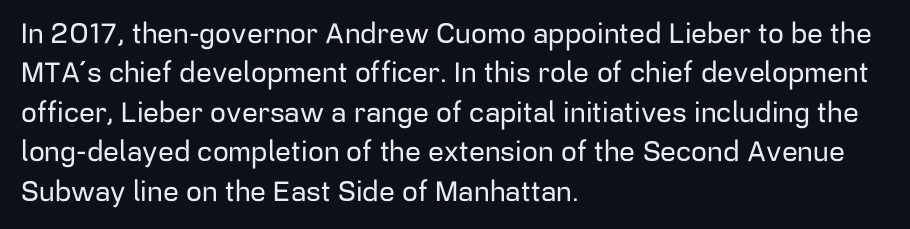
Q: Is the text italic (slanted)? A: No, it is upright.
Q: Is the typeface a serif or a sans-serif typeface? A: Sans-serif.
Q: Is the text underlined? A: No.
Q: How is the paragraph aligned? A: Left-aligned.
Q: Is the spacing between letters normal or unusually wide? A: Normal.
Q: Is the spacing between lines tight, normal or loose? A: Normal.
Q: Width (condensed, normal, or wide)? A: Normal.
Q: Stroke contrast? A: Low.
Q: x-height? A: Medium.
Q: Monospaced? A: No.
